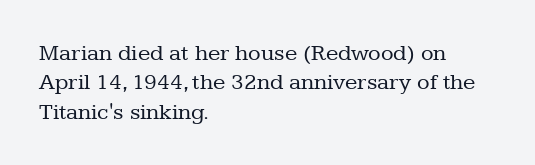
{"italic": "no", "bold": "no", "underline": "no", "align": "left", "line_spacing": "normal", "line_spacing_ratio": 1.28, "letter_spacing": "normal", "letter_spacing_em": 0.0, "glyph_px": 23}
